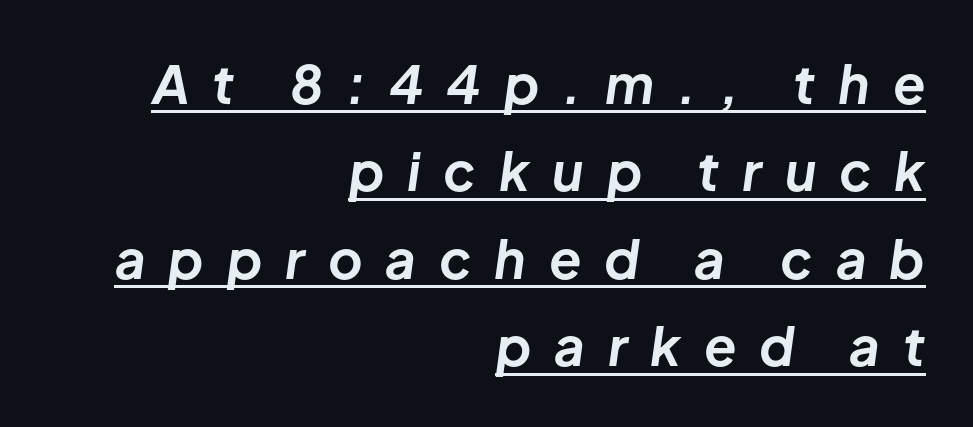
Q: Is the text bold? A: Yes.
Q: Is the text italic (slanted)? A: Yes, it leans right by about 8 degrees.
Q: Is the text underlined? A: Yes.
Q: How is the paragraph aligned? A: Right-aligned.
Q: Is the spacing between letters normal or unusually wide? A: Unusually wide.
Q: Is the spacing between lines tight, normal or loose? A: Normal.
Q: Width (condensed, normal, or wide)? A: Normal.
Q: Stroke contrast? A: Low.
Q: x-height? A: Medium.
Q: Monospaced? A: No.
